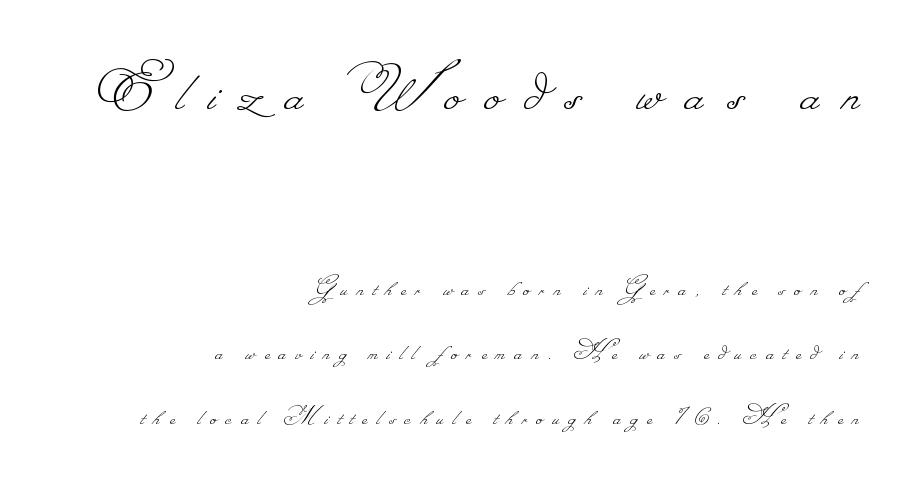
{"bold": "no", "weight": "thin", "width": "normal", "stroke_contrast": "low", "monospaced": "no", "underline": "no", "align": "right", "line_spacing": "loose", "line_spacing_ratio": 2.32, "letter_spacing": "wide", "letter_spacing_em": 0.34, "larger_block": "first", "size_ratio": 2.54, "glyph_px": 71}
